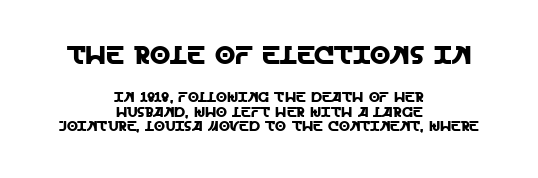
Q: Is the text italic (slanted)? A: No, it is upright.
Q: Is the text underlined? A: No.
Q: How is the paragraph aligned? A: Centered.
Q: Is the spacing between letters normal or unusually wide? A: Normal.
Q: Is the spacing between lines tight, normal or loose? A: Tight.
Q: Which block of text is set in a larger size, the first (top) or the second (bottom)? A: The first (top) one.
